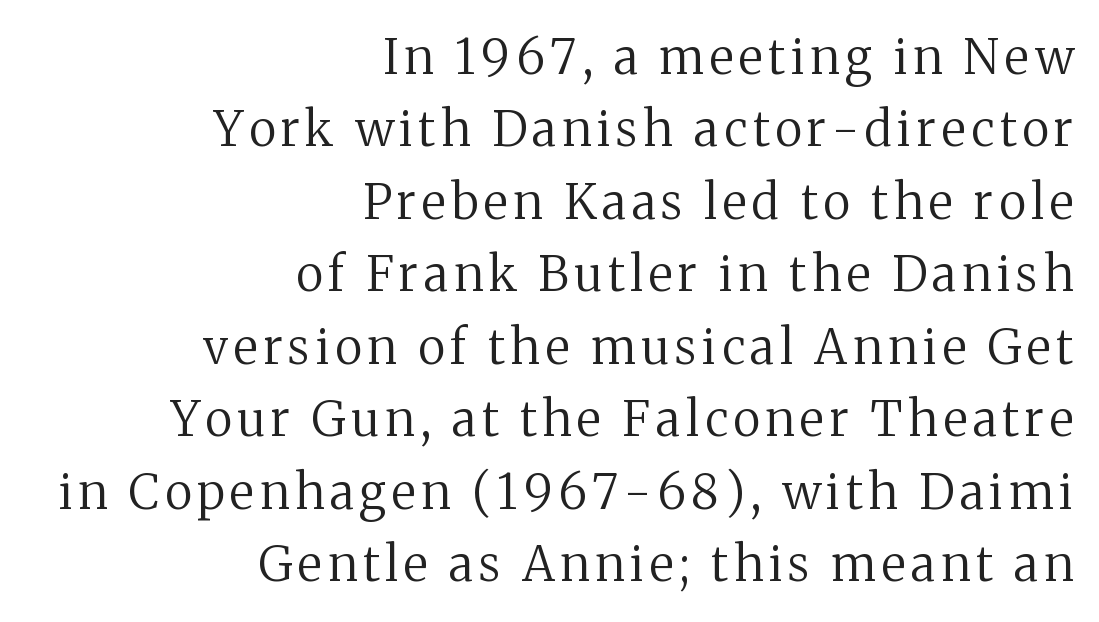
The image shows 48 px regular-weight serif type, upright; set right-aligned, normal line spacing (1.51x), not underlined; medium stroke contrast and a medium x-height.
